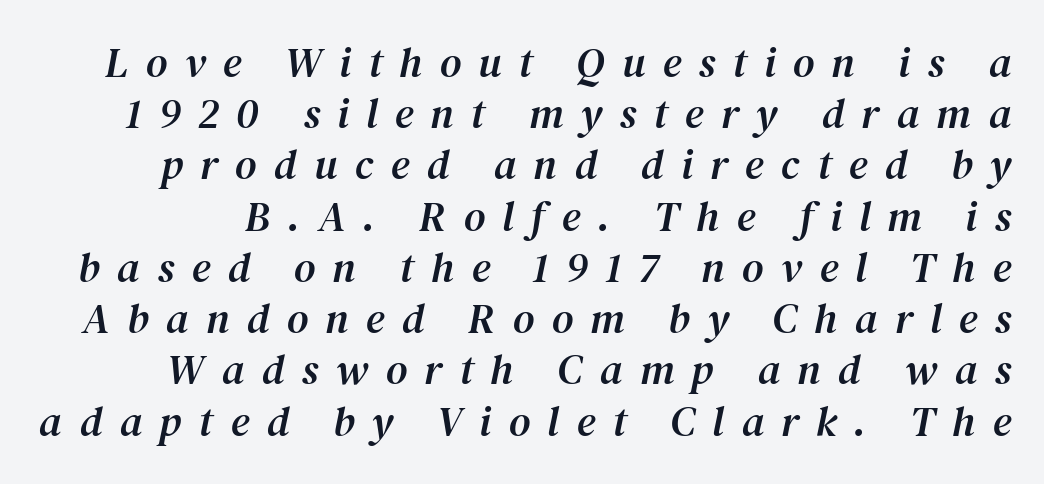
Q: Is the text italic (slanted)? A: Yes, it leans right by about 12 degrees.
Q: Is the typeface a serif or a sans-serif typeface? A: Serif.
Q: Is the text underlined? A: No.
Q: Is the spacing between letters normal or unusually wide? A: Unusually wide.
Q: Width (condensed, normal, or wide)? A: Normal.
Q: Stroke contrast? A: Medium.
Q: x-height? A: Medium.
Q: Monospaced? A: No.
